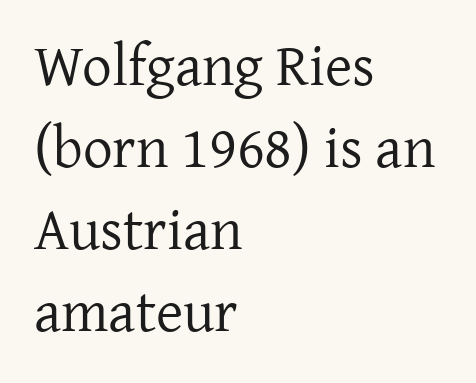
Do the characters align in a grid? No, the font is proportional. The words here are not underlined. Is there any slant? The stems are plumb. Counters stay open thanks to moderate or lighter strokes. Examine the stroke ends and you'll spot serifs. Left-aligned paragraph, ragged on the right.
